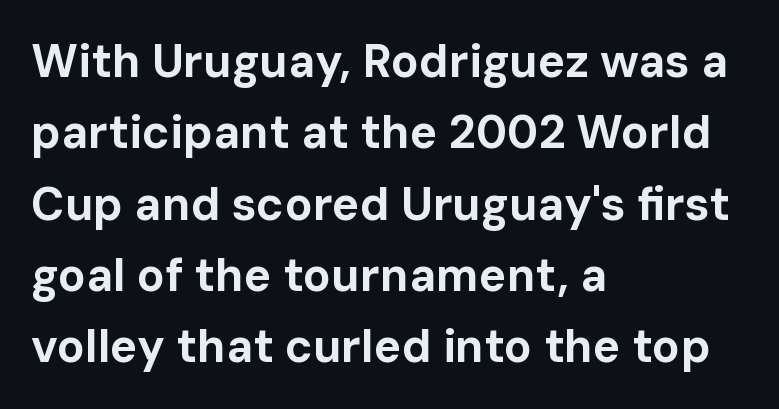
{"serif": "no", "italic": "no", "bold": "yes", "weight": "bold", "width": "normal", "stroke_contrast": "low", "x_height": "medium", "monospaced": "no", "underline": "no", "align": "left", "line_spacing": "normal", "line_spacing_ratio": 1.55, "letter_spacing": "normal", "letter_spacing_em": 0.0, "glyph_px": 46}
